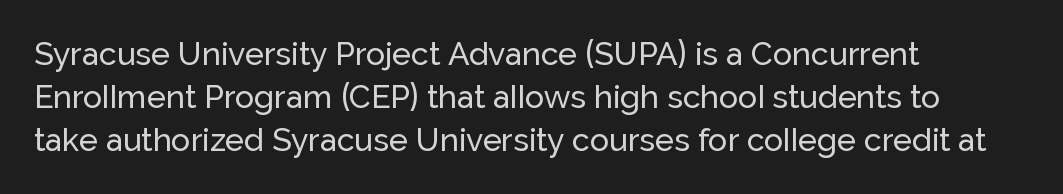
{"serif": "no", "italic": "no", "width": "normal", "stroke_contrast": "low", "x_height": "medium", "monospaced": "no", "underline": "no", "align": "left", "line_spacing": "normal", "line_spacing_ratio": 1.35, "letter_spacing": "normal", "letter_spacing_em": 0.0, "glyph_px": 32}
